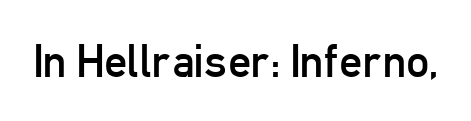
{"serif": "no", "italic": "no", "bold": "no", "weight": "regular", "width": "condensed", "stroke_contrast": "low", "x_height": "medium", "monospaced": "no", "underline": "no", "letter_spacing": "normal", "letter_spacing_em": 0.0, "glyph_px": 46}
